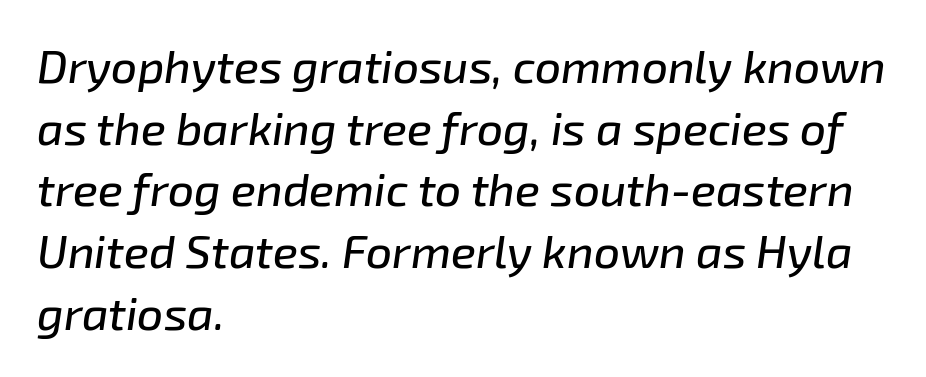
Caption: multi-line text, flush left, ragged right. Interline gaps are of average width in this sample. Between one letter and the next there's only the usual sliver of space. In terms of posture, this sample is oblique. Each row of text sits above clean, open space.
